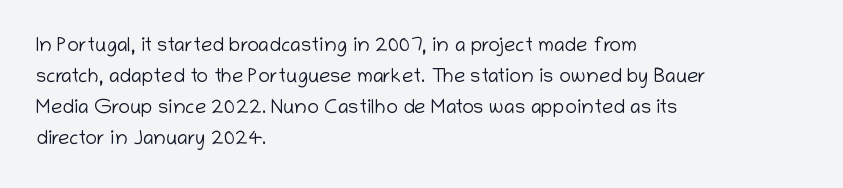
The image shows 20 px text type, upright; set left-aligned, normal line spacing (1.55x), normal letter spacing, not underlined.
